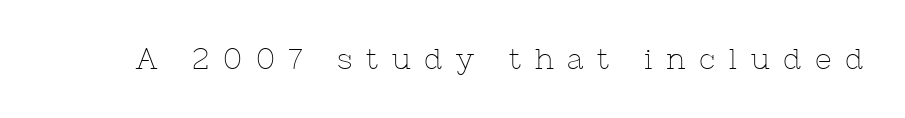
{"serif": "yes", "italic": "no", "bold": "no", "weight": "thin", "width": "normal", "stroke_contrast": "low", "x_height": "medium", "monospaced": "no", "underline": "no", "letter_spacing": "wide", "letter_spacing_em": 0.47, "glyph_px": 29}
